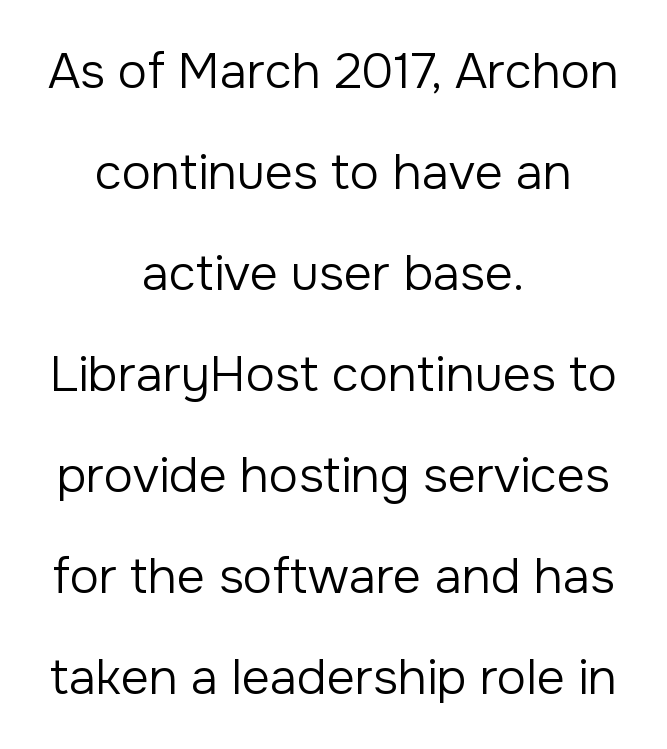
The image shows 49 px regular-weight sans-serif type, upright; set centered, loose line spacing (2.06x), normal letter spacing, not underlined; low stroke contrast and a medium x-height.
